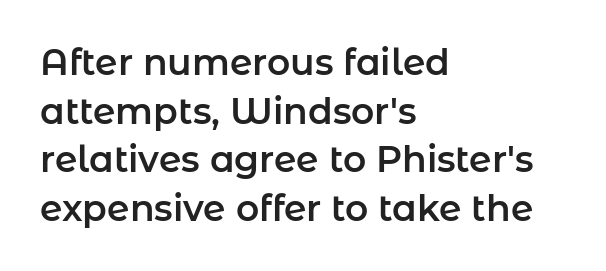
Q: Is the text italic (slanted)? A: No, it is upright.
Q: Is the typeface a serif or a sans-serif typeface? A: Sans-serif.
Q: Is the text underlined? A: No.
Q: How is the paragraph aligned? A: Left-aligned.
Q: Is the spacing between letters normal or unusually wide? A: Normal.
Q: Is the spacing between lines tight, normal or loose? A: Normal.
Q: Width (condensed, normal, or wide)? A: Normal.
Q: Stroke contrast? A: Low.
Q: x-height? A: Medium.
Q: Monospaced? A: No.
